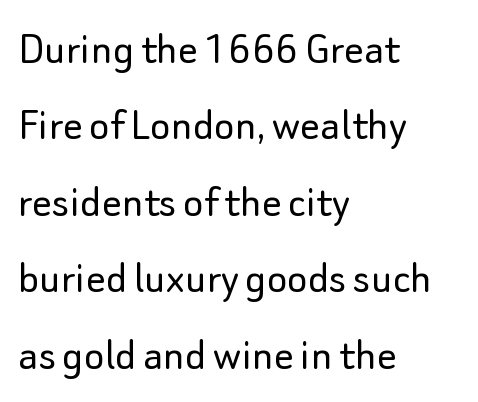
Think of a printed novel: that variable character pitch is what you see here. Font category for this specimen: sans-serif. Each row of text sits above clean, open space. Nothing heavy about these letters — not bold at all. Rows of type keep a routine distance in the vertical direction.
